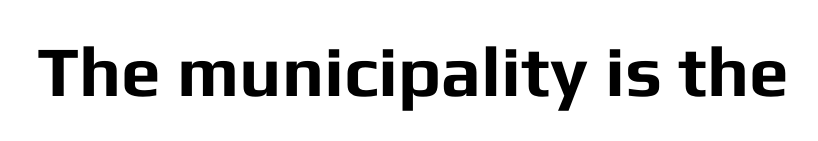
{"serif": "no", "italic": "no", "bold": "yes", "weight": "bold", "width": "normal", "stroke_contrast": "low", "x_height": "medium", "monospaced": "no", "underline": "no", "letter_spacing": "normal", "letter_spacing_em": 0.0, "glyph_px": 71}
